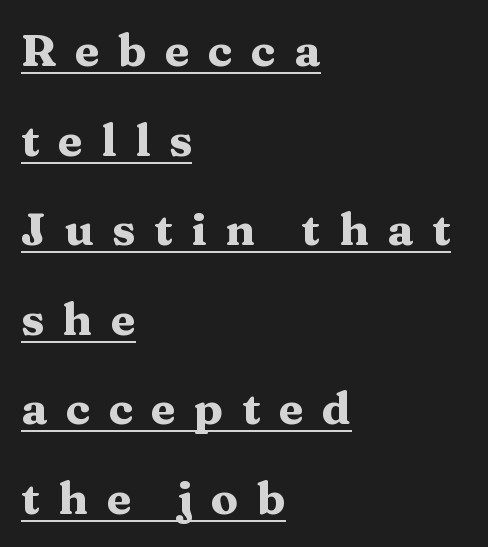
You could not count columns in this text — the font is proportionally spaced. These lines stand farther apart than default settings would place them. Students, observe the line beneath the letters — that is underlining. The sample has been set heavy, in full bold. In terms of posture, this sample is upright. The text was rendered using a seriffed face with decorative stroke endings.
